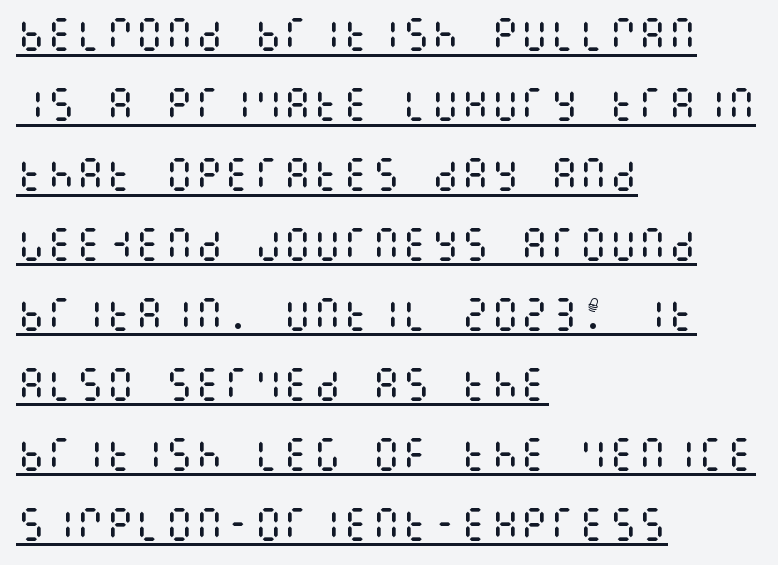
Q: Is the text bold? A: No.
Q: Is the text italic (slanted)? A: No, it is upright.
Q: Is the text underlined? A: Yes.
Q: How is the paragraph aligned? A: Left-aligned.
Q: Is the spacing between letters normal or unusually wide? A: Normal.
Q: Width (condensed, normal, or wide)? A: Condensed.
Q: Stroke contrast? A: Medium.
Q: x-height? A: Large.
